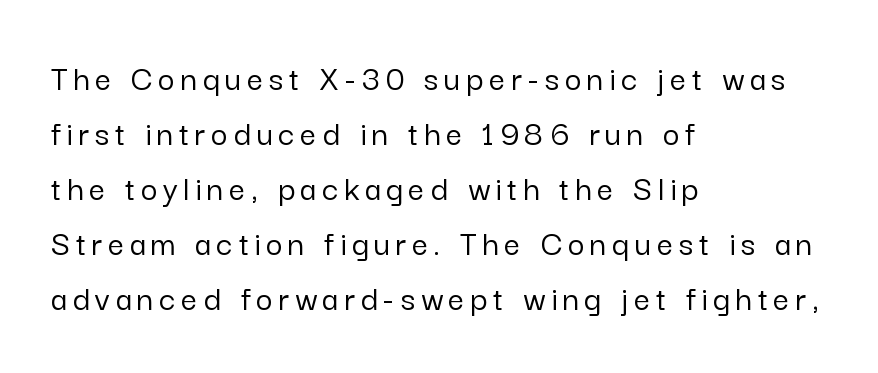
Q: Is the text italic (slanted)? A: No, it is upright.
Q: Is the typeface a serif or a sans-serif typeface? A: Sans-serif.
Q: Is the text underlined? A: No.
Q: How is the paragraph aligned? A: Left-aligned.
Q: Is the spacing between lines tight, normal or loose? A: Normal.
Q: Width (condensed, normal, or wide)? A: Normal.
Q: Stroke contrast? A: Low.
Q: x-height? A: Medium.
Q: Monospaced? A: No.
